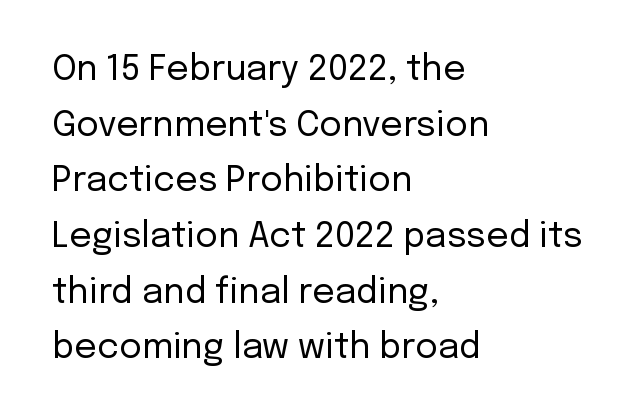
{"serif": "no", "italic": "no", "bold": "no", "weight": "regular", "width": "normal", "stroke_contrast": "low", "x_height": "medium", "monospaced": "no", "underline": "no", "align": "left", "line_spacing": "normal", "line_spacing_ratio": 1.59, "letter_spacing": "normal", "letter_spacing_em": 0.0, "glyph_px": 35}
